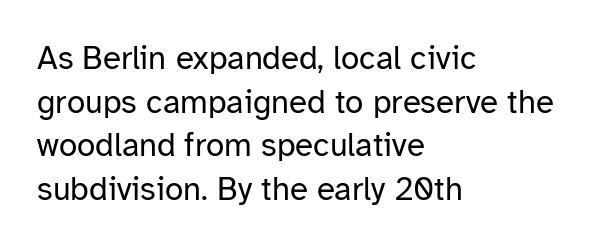
You could not count columns in this text — the font is proportionally spaced. These lines are set flush left with a ragged right edge. Ascenders rise straight up at ninety degrees. The passage shown stacks its lines at a standard gap. Bare-footed words on every line. Words appear dense and cohesive because spacing is normal.
